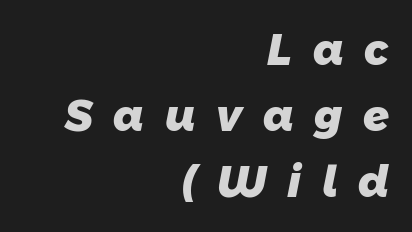
Vertical spacing — default. The rendering anchors every line to the right-hand side. The foot of each line stays bare and open. Each letter's strokes conclude bluntly, with no projecting serifs.
